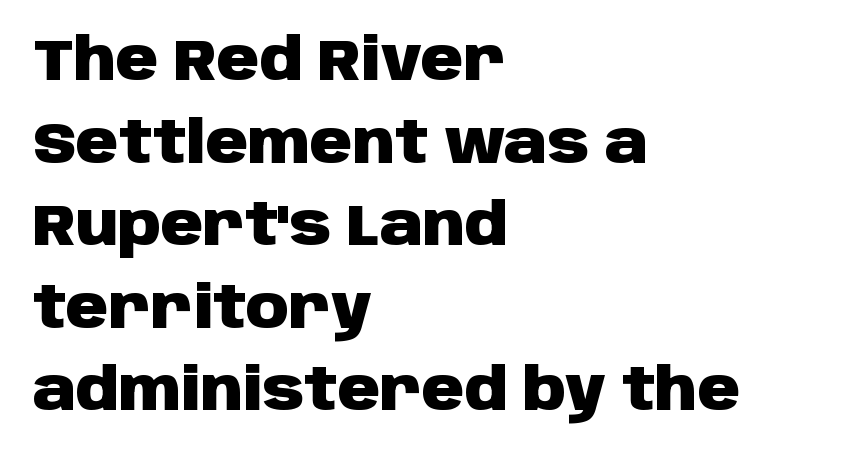
Students, observe: this is what conventionally led text looks like. Typesetter's note: full bold, strokes at maximum text heaviness. The characters display no serif detailing; their extremities are plain. Ascenders rise straight up at ninety degrees. The rendering anchors every line to the left-hand side. Characters follow at the spacing the type designer built in.
